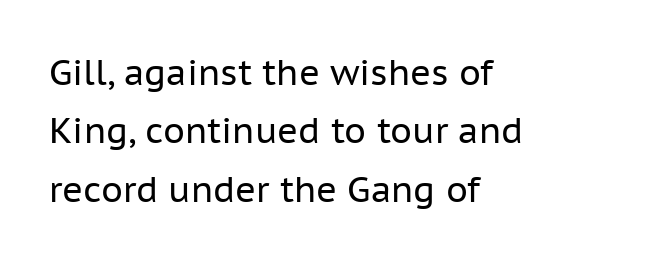
Baseline-to-baseline distance is the conventional proportion of letter height. Italic: no, the glyphs are upright roman. Descender tails drop into unmarked territory. The rendering keeps characters at their native spacing. Typographically, this falls in the sans-serif category. Counters stay open thanks to moderate or lighter strokes.
